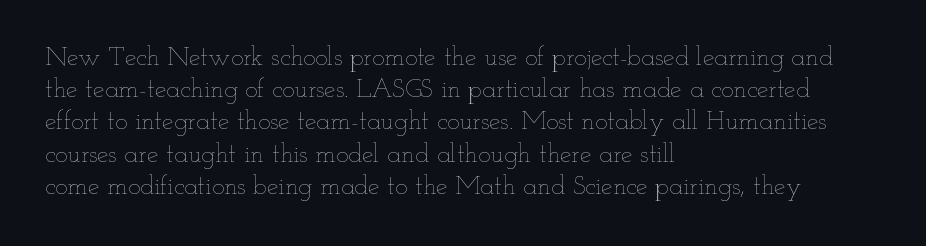
Q: Is the text bold? A: No.
Q: Is the text italic (slanted)? A: No, it is upright.
Q: Is the text underlined? A: No.
Q: How is the paragraph aligned? A: Left-aligned.
Q: Is the spacing between letters normal or unusually wide? A: Normal.
